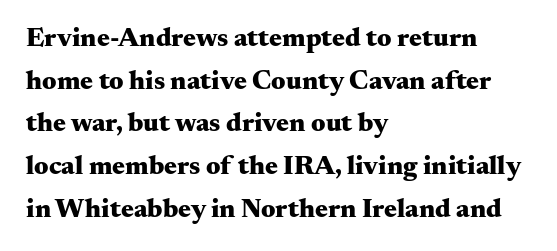
Q: Is the text bold? A: Yes.
Q: Is the text italic (slanted)? A: No, it is upright.
Q: Is the text underlined? A: No.
Q: How is the paragraph aligned? A: Left-aligned.
Q: Is the spacing between letters normal or unusually wide? A: Normal.
Q: Is the spacing between lines tight, normal or loose? A: Normal.
